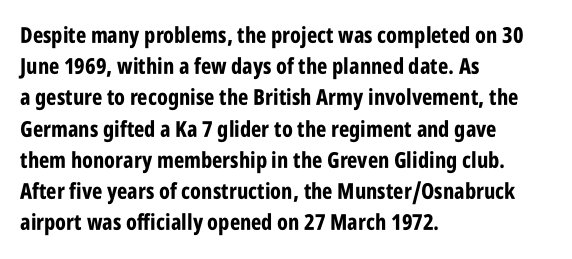
The image shows 22 px bold type, upright; set left-aligned, normal line spacing (1.42x), normal letter spacing, not underlined.
